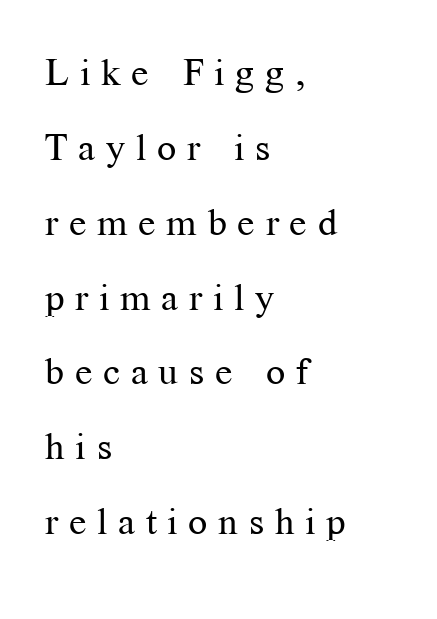
Q: Is the text bold? A: No.
Q: Is the text italic (slanted)? A: No, it is upright.
Q: Is the typeface a serif or a sans-serif typeface? A: Serif.
Q: Is the text underlined? A: No.
Q: How is the paragraph aligned? A: Left-aligned.
Q: Is the spacing between letters normal or unusually wide? A: Unusually wide.
Q: Is the spacing between lines tight, normal or loose? A: Loose.
Q: Width (condensed, normal, or wide)? A: Normal.
Q: Stroke contrast? A: Medium.
Q: x-height? A: Medium.
Q: Monospaced? A: No.
